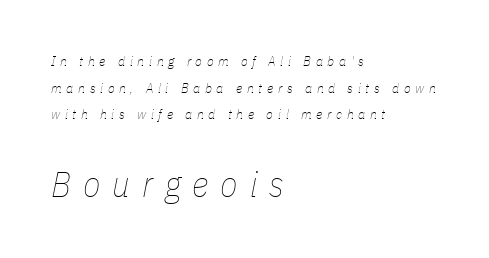
Looks like regular typesetting: each glyph gets only the width it needs. No heavy texture on the line: the type isn't bold. Quick note: interline space is abundant. There's an unmistakable incline to the writing here.
